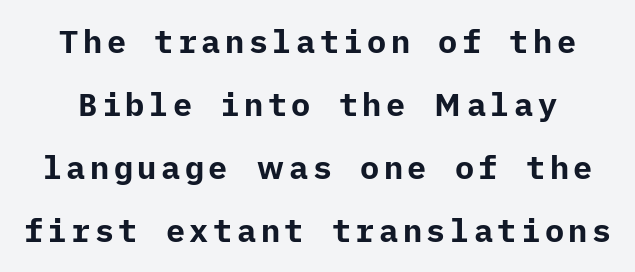
The image shows 32 px bold sans-serif type, upright; set loose line spacing (1.97x), not underlined; low stroke contrast and a medium x-height.
